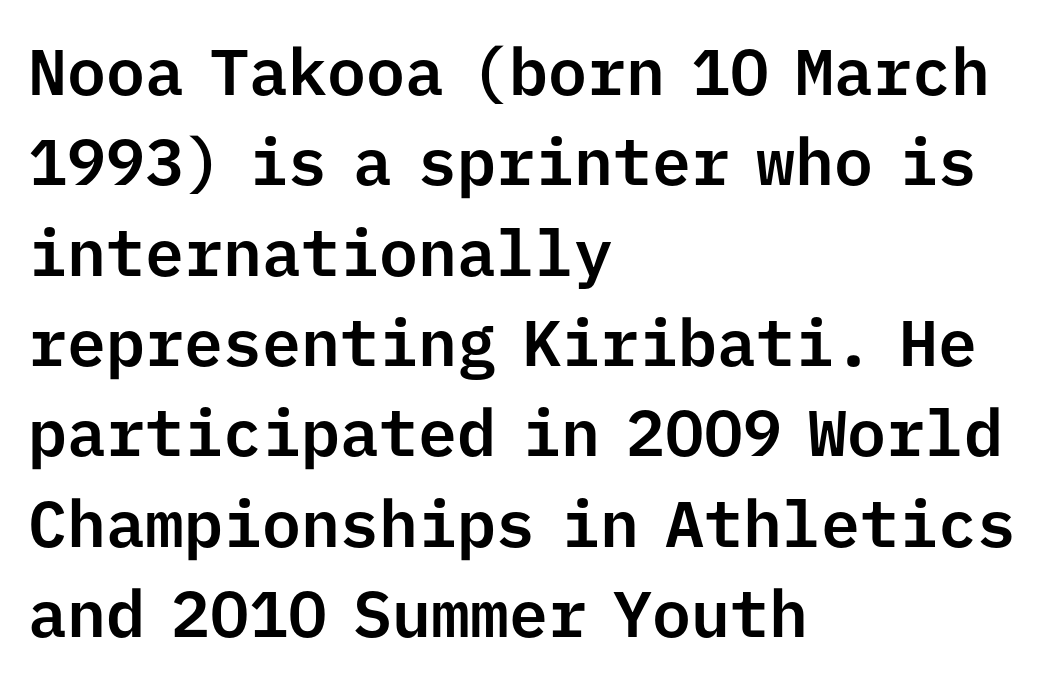
Q: Is the text italic (slanted)? A: No, it is upright.
Q: Is the typeface a serif or a sans-serif typeface? A: Sans-serif.
Q: Is the text underlined? A: No.
Q: How is the paragraph aligned? A: Left-aligned.
Q: Is the spacing between letters normal or unusually wide? A: Normal.
Q: Is the spacing between lines tight, normal or loose? A: Normal.
Q: Width (condensed, normal, or wide)? A: Normal.
Q: Stroke contrast? A: Low.
Q: x-height? A: Medium.
Q: Monospaced? A: Yes.
